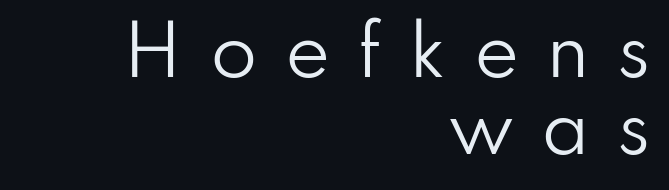
Q: Is the text bold? A: No.
Q: Is the text italic (slanted)? A: No, it is upright.
Q: Is the typeface a serif or a sans-serif typeface? A: Sans-serif.
Q: Is the text underlined? A: No.
Q: How is the paragraph aligned? A: Right-aligned.
Q: Is the spacing between letters normal or unusually wide? A: Unusually wide.
Q: Is the spacing between lines tight, normal or loose? A: Tight.
Q: Width (condensed, normal, or wide)? A: Normal.
Q: Stroke contrast? A: Low.
Q: x-height? A: Small.
Q: Monospaced? A: No.
